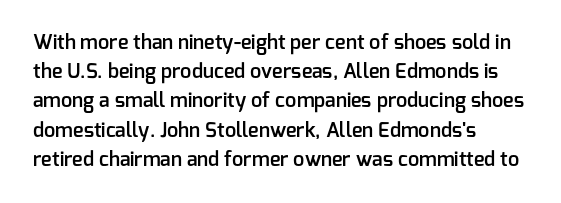
Q: Is the text bold? A: Semi-bold.
Q: Is the text italic (slanted)? A: No, it is upright.
Q: Is the text underlined? A: No.
Q: How is the paragraph aligned? A: Left-aligned.
Q: Is the spacing between letters normal or unusually wide? A: Normal.
Q: Is the spacing between lines tight, normal or loose? A: Normal.
